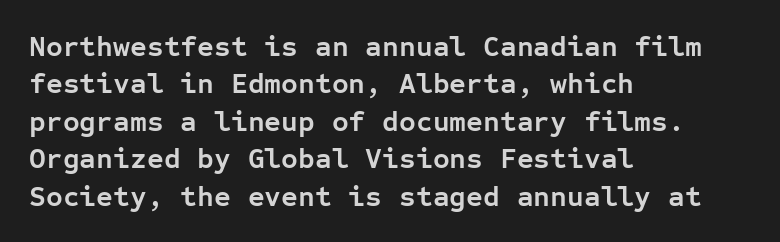
{"serif": "no", "italic": "no", "bold": "yes", "weight": "semibold", "width": "normal", "stroke_contrast": "low", "x_height": "medium", "monospaced": "yes", "underline": "no", "align": "left", "line_spacing": "normal", "line_spacing_ratio": 1.29, "letter_spacing": "normal", "letter_spacing_em": 0.0, "glyph_px": 29}
